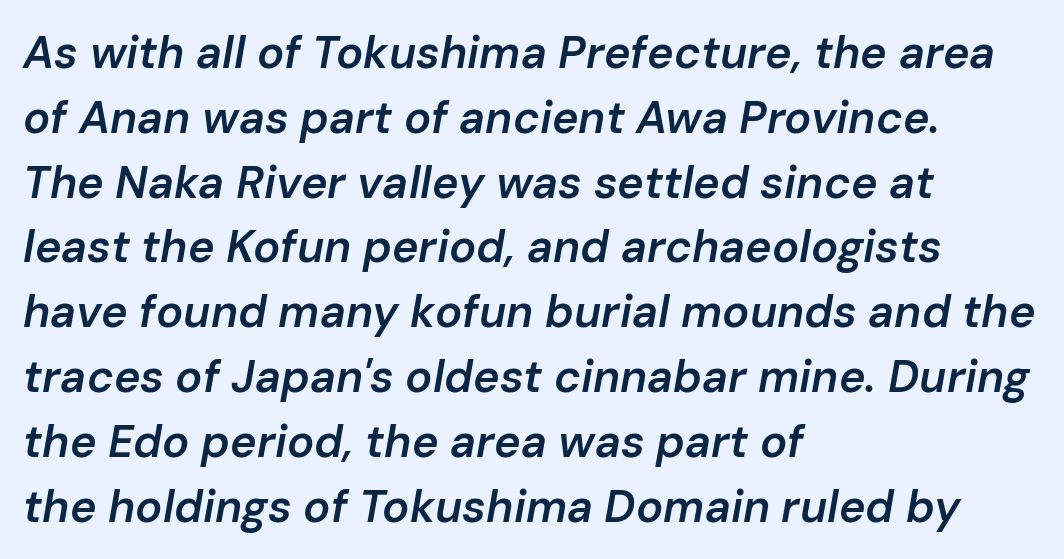
Q: Is the text bold? A: Semi-bold.
Q: Is the text italic (slanted)? A: Yes, it leans right by about 10 degrees.
Q: Is the text underlined? A: No.
Q: How is the paragraph aligned? A: Left-aligned.
Q: Is the spacing between letters normal or unusually wide? A: Normal.
Q: Is the spacing between lines tight, normal or loose? A: Normal.
Q: Width (condensed, normal, or wide)? A: Normal.
Q: Stroke contrast? A: Low.
Q: x-height? A: Medium.
Q: Monospaced? A: No.
